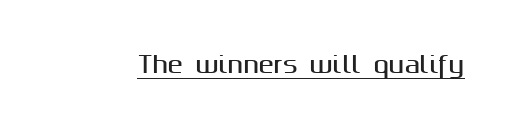
The image shows 23 px text type, upright; set normal letter spacing, underlined.
